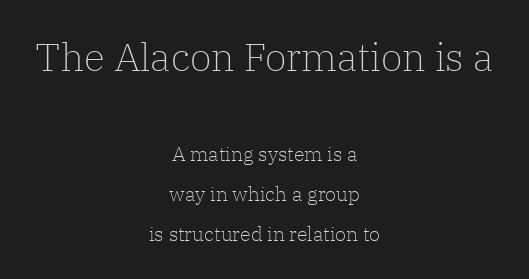
{"serif": "yes", "italic": "no", "bold": "no", "weight": "light", "width": "normal", "stroke_contrast": "low", "x_height": "medium", "monospaced": "no", "underline": "no", "align": "center", "line_spacing": "loose", "line_spacing_ratio": 2.0, "letter_spacing": "normal", "letter_spacing_em": 0.0, "larger_block": "first", "size_ratio": 1.95, "glyph_px": 39}
